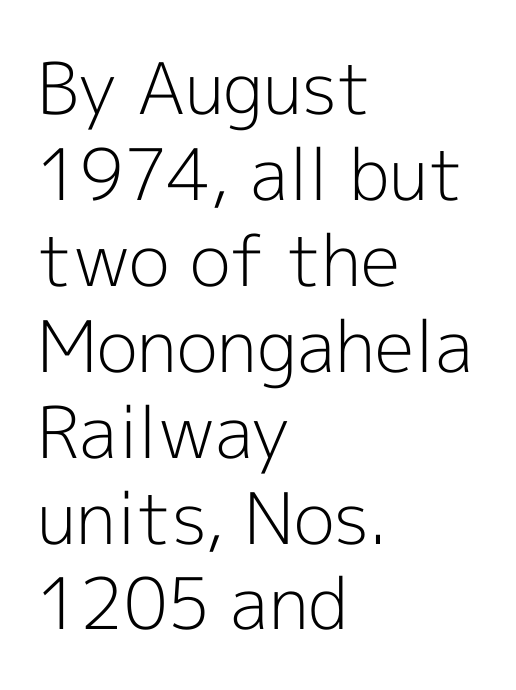
Q: Is the text bold? A: No.
Q: Is the text italic (slanted)? A: No, it is upright.
Q: Is the typeface a serif or a sans-serif typeface? A: Sans-serif.
Q: Is the text underlined? A: No.
Q: How is the paragraph aligned? A: Left-aligned.
Q: Is the spacing between letters normal or unusually wide? A: Normal.
Q: Width (condensed, normal, or wide)? A: Normal.
Q: x-height? A: Medium.
Q: Monospaced? A: No.
